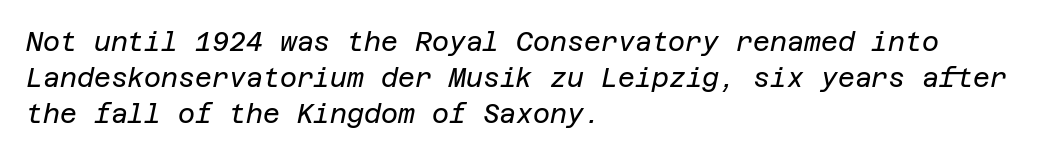
The image shows 26 px text type, italic (leaning right); set left-aligned, normal line spacing (1.38x), normal letter spacing, not underlined.
